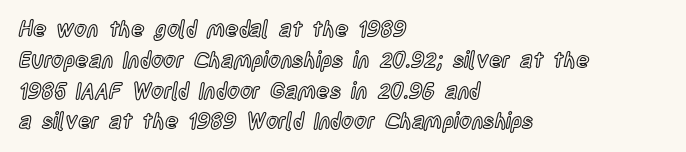
A classic flush-left, rag-right setting is used for this passage. The rendering uses a moderate line-height, typical for paragraphs. In terms of letterspacing, this is plain default setting.
